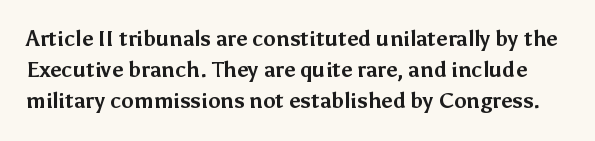
The image shows 21 px bold type, upright; set normal line spacing (1.48x), normal letter spacing, not underlined.
